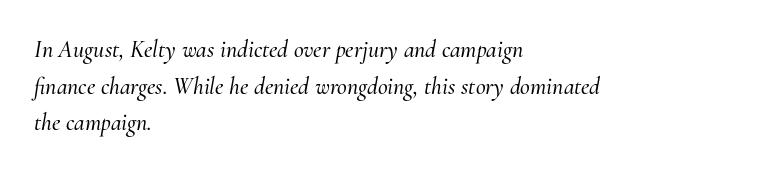
Notice how the stems are inclined rather than vertical — that's the hallmark of italics. Students, observe: this is what conventionally led text looks like. Characters follow at the spacing the type designer built in. Casual observation: everything's shoved over to the left. The zone under the glyphs is completely vacant.
